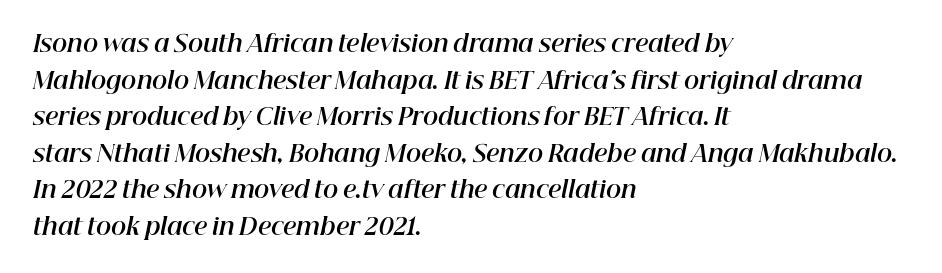
The compositor pushed each line to the left boundary. In terms of letterspacing, this is plain default setting. Tall strokes in this sample are angled rather than plumb. You'd pick this weight for a headline — it's a proper bold. A normal amount of white space separates one row of letters from the next.
